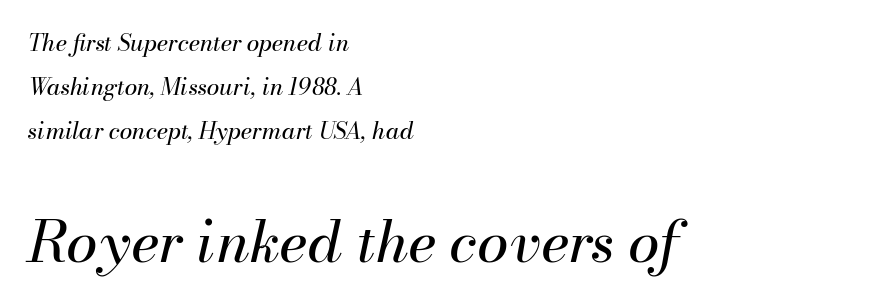
{"italic": "yes", "lean": "right", "slant_degrees": 13, "bold": "no", "weight": "regular", "width": "normal", "stroke_contrast": "medium", "x_height": "small", "monospaced": "no", "underline": "no", "align": "left", "line_spacing": "loose", "line_spacing_ratio": 1.91, "letter_spacing": "normal", "letter_spacing_em": 0.0, "larger_block": "second", "size_ratio": 2.48, "glyph_px": 57}
